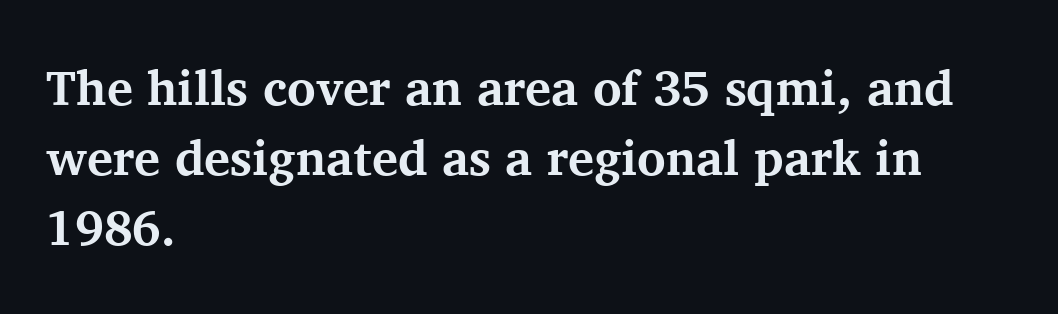
Q: Is the text bold? A: Yes.
Q: Is the text italic (slanted)? A: No, it is upright.
Q: Is the typeface a serif or a sans-serif typeface? A: Serif.
Q: Is the text underlined? A: No.
Q: How is the paragraph aligned? A: Left-aligned.
Q: Is the spacing between letters normal or unusually wide? A: Normal.
Q: Is the spacing between lines tight, normal or loose? A: Normal.
Q: Width (condensed, normal, or wide)? A: Normal.
Q: Stroke contrast? A: Medium.
Q: x-height? A: Medium.
Q: Monospaced? A: No.
